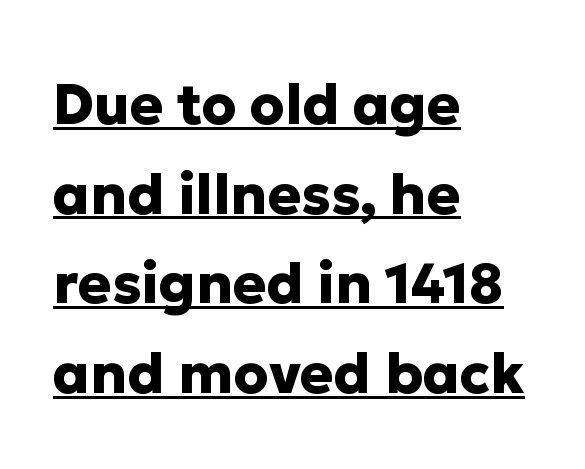
The image shows 56 px heavy sans-serif type, upright; set left-aligned, normal line spacing (1.6x), normal letter spacing, underlined; low stroke contrast and a medium x-height.
